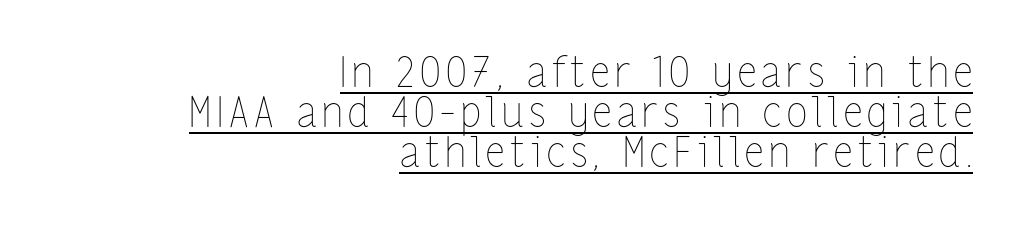
The image shows 42 px thin, condensed type, upright; set right-aligned, tight line spacing (0.95x), underlined; low stroke contrast and a medium x-height.
